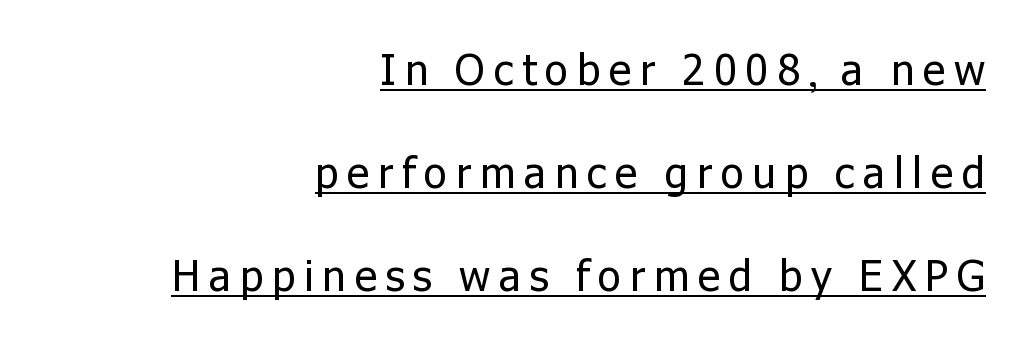
Q: Is the text bold? A: No.
Q: Is the text italic (slanted)? A: No, it is upright.
Q: Is the typeface a serif or a sans-serif typeface? A: Sans-serif.
Q: Is the text underlined? A: Yes.
Q: How is the paragraph aligned? A: Right-aligned.
Q: Is the spacing between letters normal or unusually wide? A: Unusually wide.
Q: Is the spacing between lines tight, normal or loose? A: Loose.
Q: Width (condensed, normal, or wide)? A: Normal.
Q: Stroke contrast? A: Low.
Q: x-height? A: Medium.
Q: Monospaced? A: No.
